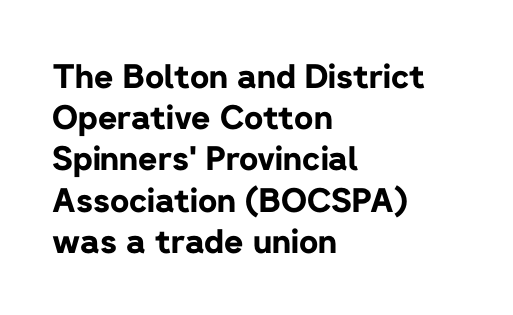
{"serif": "no", "italic": "no", "bold": "yes", "weight": "bold", "width": "normal", "stroke_contrast": "low", "x_height": "medium", "monospaced": "no", "underline": "no", "align": "left", "line_spacing": "normal", "line_spacing_ratio": 1.25, "letter_spacing": "normal", "letter_spacing_em": 0.0, "glyph_px": 33}
